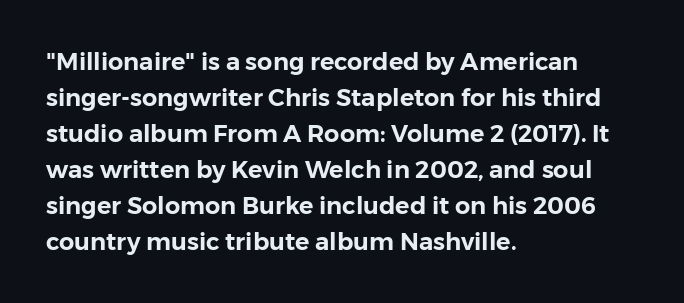
Q: Is the text italic (slanted)? A: No, it is upright.
Q: Is the text underlined? A: No.
Q: How is the paragraph aligned? A: Left-aligned.
Q: Is the spacing between letters normal or unusually wide? A: Normal.
Q: Is the spacing between lines tight, normal or loose? A: Normal.
